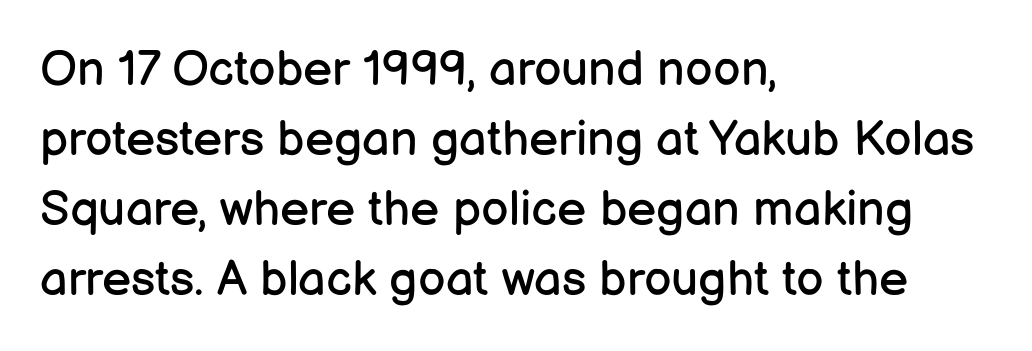
This block has exactly the height ordinary leading produces. The lettering holds an erect, upright posture throughout. The cut favours lightness, reaching ordinary text weight at its darkest. Each line starts at the same left margin while the right side varies. This sample has the flowing, uneven cadence of proportional lettering.
